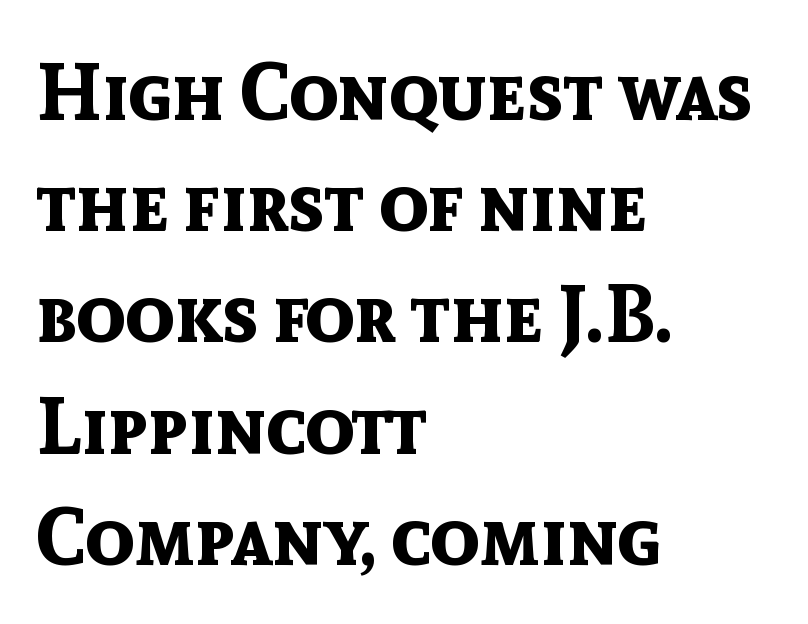
A typesetter would call this zero additional tracking. Bold? Absolutely — the strokes are thick and heavy. Visually the block forms a straight wall on the left and a jagged coastline on the right. Examine the stroke ends and you'll find no serifs. Think of a printed novel: that variable character pitch is what you see here. Designer's note — italics off, roman on.
